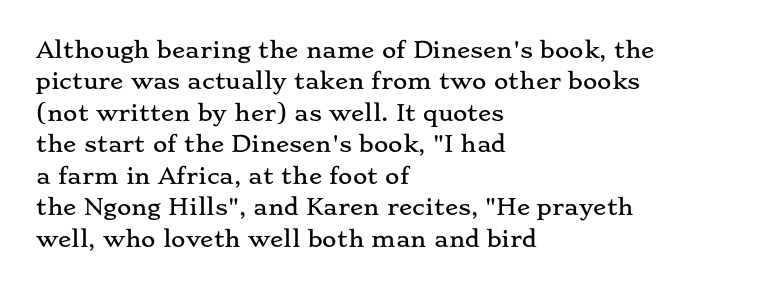
Quick note: underline off. Interline gaps are of average width in this sample. Notice how the stems are strictly vertical — no italics here. How are the letters spaced? Ordinarily, with no added tracking. The lines are quadded left.
